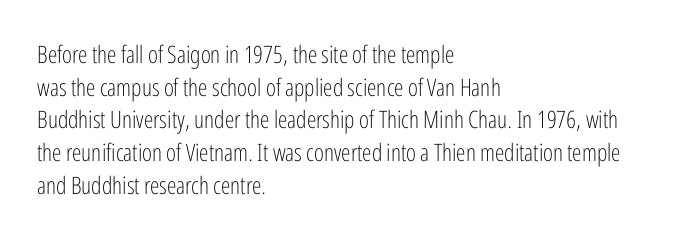
Q: Is the text bold? A: No.
Q: Is the text italic (slanted)? A: No, it is upright.
Q: Is the text underlined? A: No.
Q: How is the paragraph aligned? A: Left-aligned.
Q: Is the spacing between letters normal or unusually wide? A: Normal.
Q: Is the spacing between lines tight, normal or loose? A: Normal.
